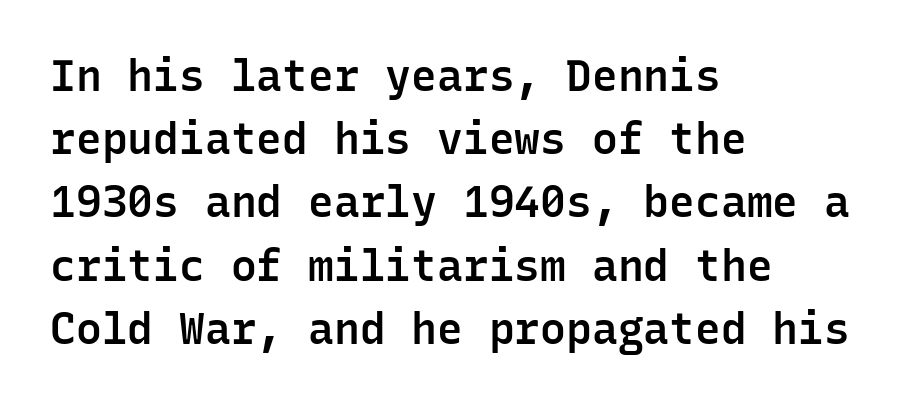
{"serif": "no", "italic": "no", "bold": "semi", "weight": "semibold", "width": "normal", "stroke_contrast": "low", "x_height": "medium", "monospaced": "yes", "underline": "no", "align": "left", "line_spacing": "normal", "line_spacing_ratio": 1.47, "letter_spacing": "normal", "letter_spacing_em": 0.0, "glyph_px": 43}
